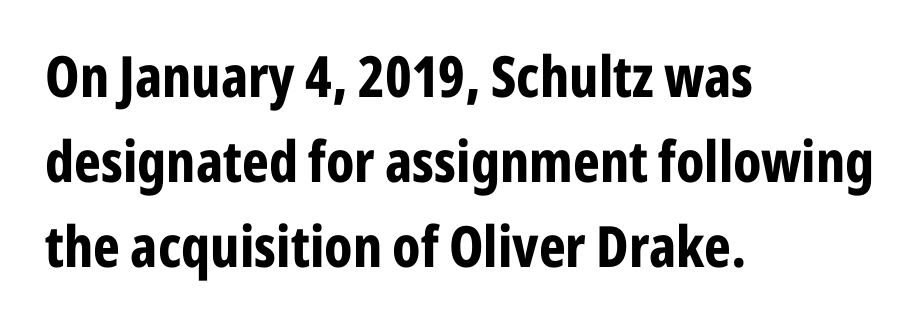
Q: Is the text bold? A: Yes.
Q: Is the text italic (slanted)? A: No, it is upright.
Q: Is the typeface a serif or a sans-serif typeface? A: Sans-serif.
Q: Is the text underlined? A: No.
Q: How is the paragraph aligned? A: Left-aligned.
Q: Is the spacing between letters normal or unusually wide? A: Normal.
Q: Is the spacing between lines tight, normal or loose? A: Normal.
Q: Width (condensed, normal, or wide)? A: Condensed.
Q: Stroke contrast? A: Low.
Q: x-height? A: Medium.
Q: Monospaced? A: No.
